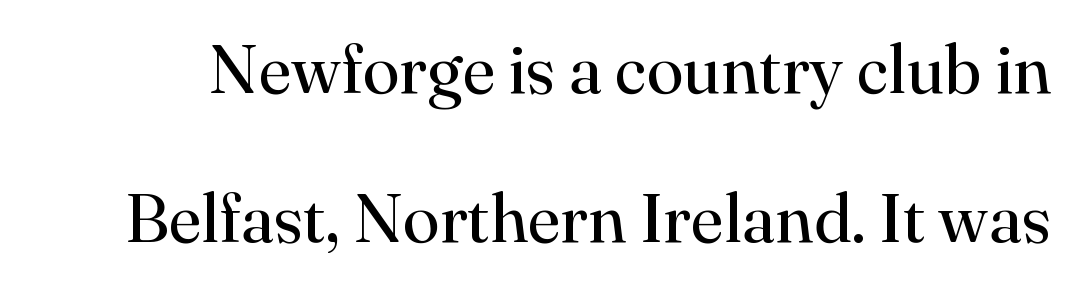
The image shows 68 px regular-weight serif type, upright; set loose line spacing (2.19x), normal letter spacing, not underlined; high stroke contrast and a small x-height.
